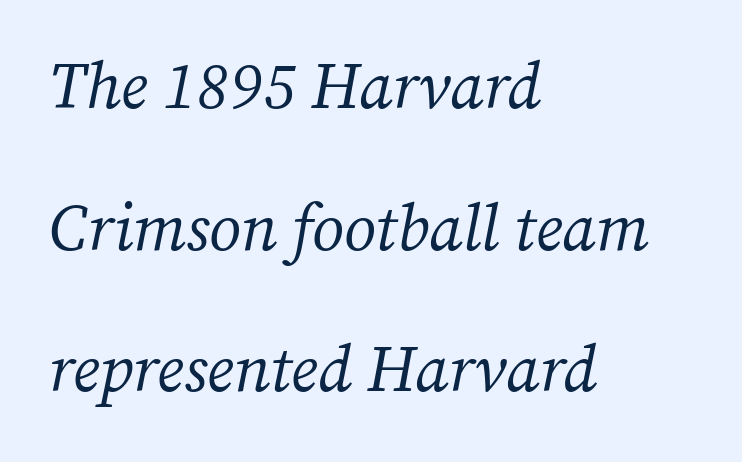
In CSS terms this would be text-align: left. Yep, that's italic — everything's leaning. Decoration check: the copy has no underline. No heavy texture on the line: the type isn't bold. Caption: standard tracking, unaltered. The font family rendered here belongs to the serif group.
